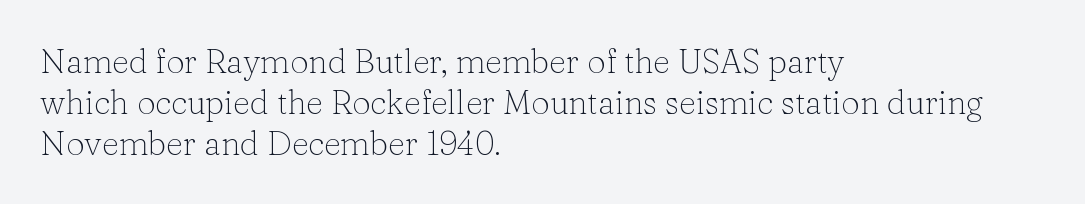
The image shows 33 px light serif type, upright; set left-aligned, line spacing 1.24x, normal letter spacing, not underlined; low stroke contrast and a medium x-height.
